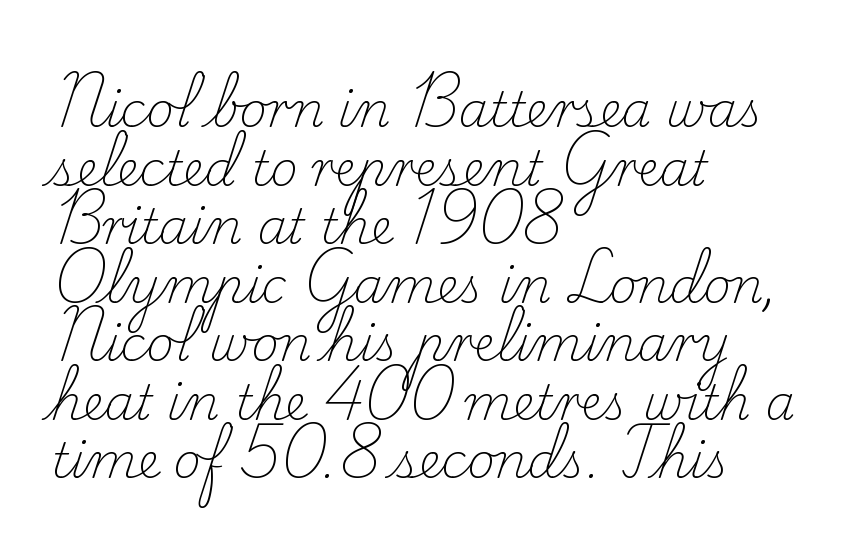
Q: Is the text bold? A: No.
Q: Is the text italic (slanted)? A: Yes.
Q: Is the typeface a serif or a sans-serif typeface? A: Serif.
Q: Is the text underlined? A: No.
Q: How is the paragraph aligned? A: Left-aligned.
Q: Is the spacing between letters normal or unusually wide? A: Normal.
Q: Width (condensed, normal, or wide)? A: Normal.
Q: Stroke contrast? A: Low.
Q: x-height? A: Small.
Q: Monospaced? A: No.
